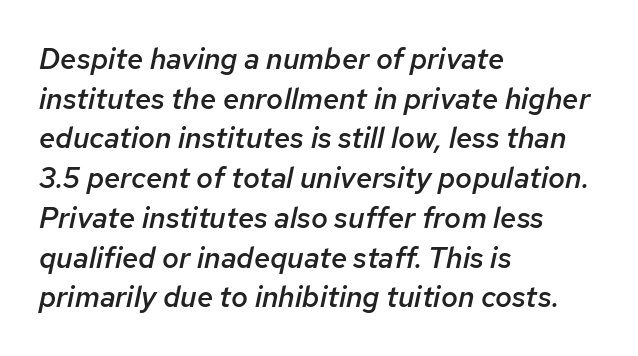
{"italic": "yes", "lean": "right", "slant_degrees": 12, "bold": "semi", "weight": "semibold", "width": "normal", "stroke_contrast": "low", "x_height": "medium", "monospaced": "no", "underline": "no", "align": "left", "line_spacing": "normal", "line_spacing_ratio": 1.37, "letter_spacing": "normal", "letter_spacing_em": 0.0, "glyph_px": 29}
